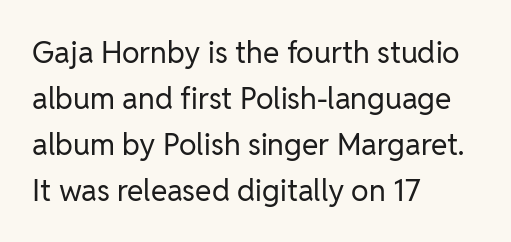
The image shows 30 px regular-weight sans-serif type, upright; set left-aligned, normal line spacing (1.53x), normal letter spacing, not underlined; low stroke contrast and a medium x-height.
